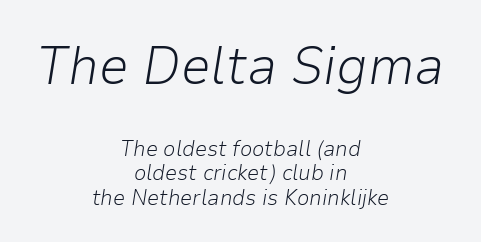
Character size in the leading block exceeds that of the trailing block. Students, note that the glyphs here touch the page at normal intervals. Is the type heavy? It reads as light-to-regular instead. The lines are packed closely together with very little leading. The typesetter chose a symmetrical, centered arrangement here. Any mark beneath the type? The region is blank.
